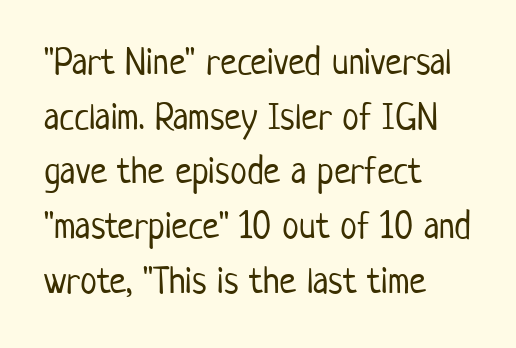
{"serif": "no", "italic": "no", "bold": "no", "weight": "light", "width": "condensed", "stroke_contrast": "low", "x_height": "medium", "monospaced": "no", "underline": "no", "align": "left", "line_spacing": "normal", "line_spacing_ratio": 1.44, "letter_spacing": "normal", "letter_spacing_em": 0.0, "glyph_px": 38}
